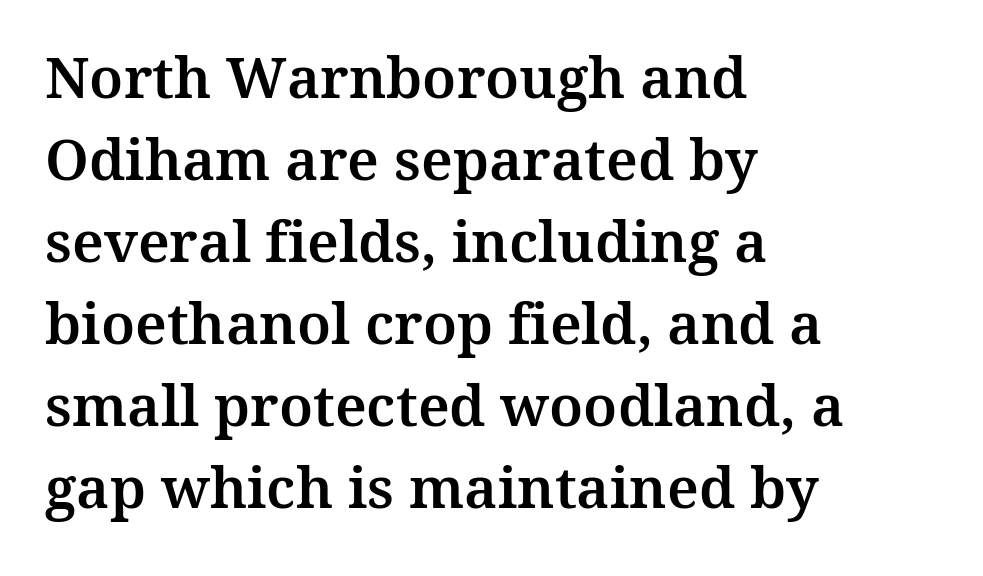
The image shows 57 px serif type, upright; set left-aligned, normal line spacing (1.44x), normal letter spacing, not underlined; medium stroke contrast and a medium x-height.
